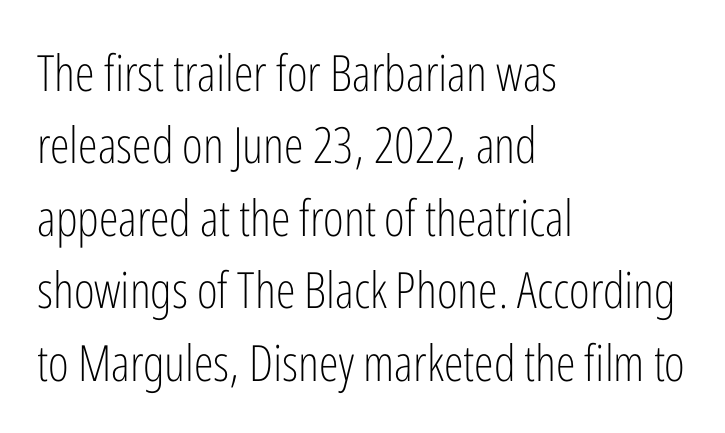
Q: Is the text bold? A: No.
Q: Is the text italic (slanted)? A: No, it is upright.
Q: Is the typeface a serif or a sans-serif typeface? A: Sans-serif.
Q: Is the text underlined? A: No.
Q: How is the paragraph aligned? A: Left-aligned.
Q: Is the spacing between letters normal or unusually wide? A: Normal.
Q: Is the spacing between lines tight, normal or loose? A: Normal.
Q: Width (condensed, normal, or wide)? A: Condensed.
Q: Stroke contrast? A: Low.
Q: x-height? A: Medium.
Q: Monospaced? A: No.
